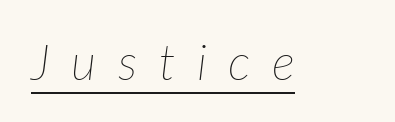
{"italic": "yes", "lean": "right", "slant_degrees": 7, "bold": "no", "weight": "thin", "width": "normal", "stroke_contrast": "low", "x_height": "medium", "monospaced": "no", "underline": "yes", "letter_spacing": "wide", "letter_spacing_em": 0.44, "glyph_px": 49}
